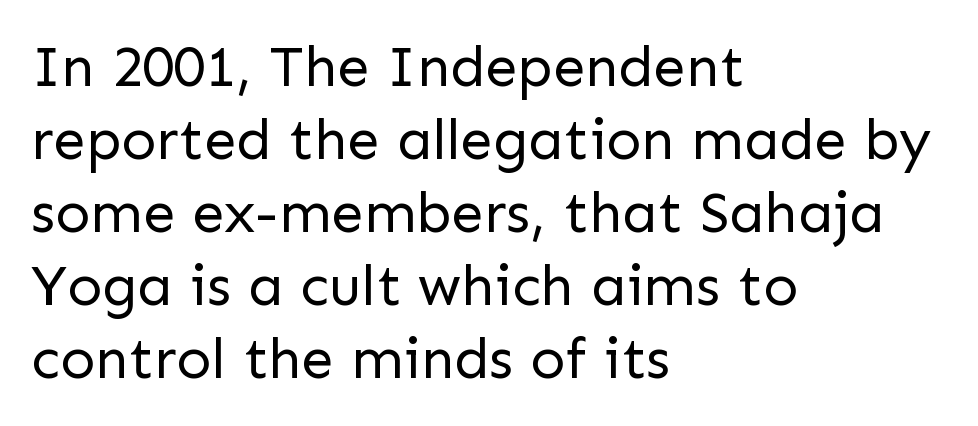
The image shows 58 px regular-weight sans-serif type, upright; set left-aligned, normal line spacing (1.26x), normal letter spacing, not underlined; low stroke contrast and a medium x-height.
